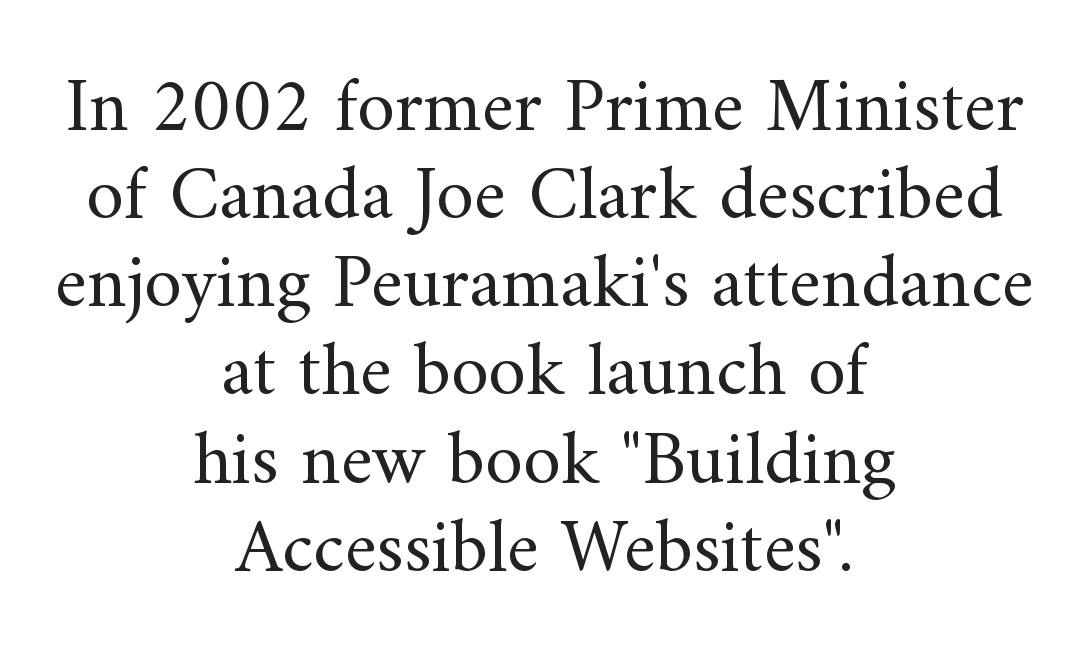
Examine the stroke ends and you'll spot serifs. Bold? No — there's no thickening of the strokes. These lines are centered, leaving both edges ragged. It's the straight-up-and-down kind of type. Each letter keeps its own natural width here, so spacing adapts to shape. The letters sit at their default tracking, neither squeezed nor spread.
